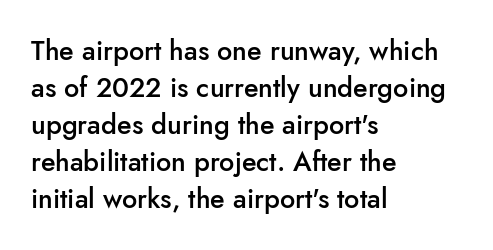
{"italic": "no", "bold": "semi", "underline": "no", "align": "left", "line_spacing": "normal", "line_spacing_ratio": 1.37, "letter_spacing": "normal", "letter_spacing_em": 0.0, "glyph_px": 27}
